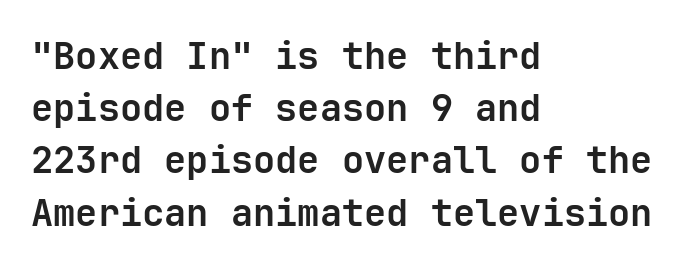
The image shows 37 px bold sans-serif type, upright, monospaced; set left-aligned, normal line spacing (1.41x), normal letter spacing, not underlined; low stroke contrast and a medium x-height.
